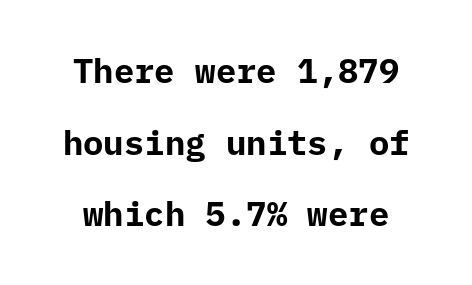
Q: Is the text bold? A: Yes.
Q: Is the text italic (slanted)? A: No, it is upright.
Q: Is the typeface a serif or a sans-serif typeface? A: Sans-serif.
Q: Is the text underlined? A: No.
Q: Is the spacing between letters normal or unusually wide? A: Normal.
Q: Is the spacing between lines tight, normal or loose? A: Loose.
Q: Width (condensed, normal, or wide)? A: Normal.
Q: Stroke contrast? A: Low.
Q: x-height? A: Medium.
Q: Monospaced? A: Yes.
